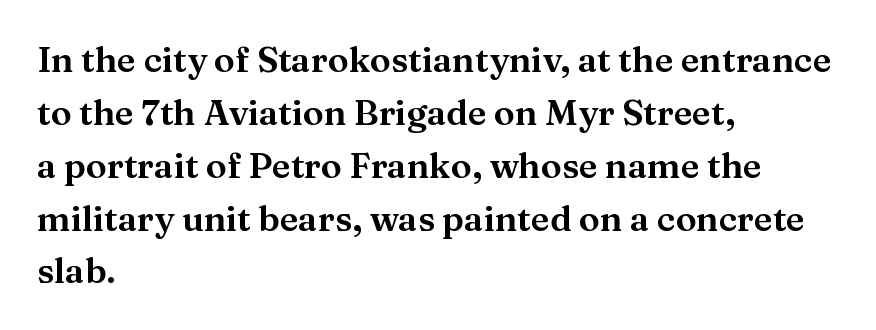
The image shows 35 px serif type, upright; set left-aligned, normal line spacing (1.51x), normal letter spacing, not underlined; medium stroke contrast and a medium x-height.
